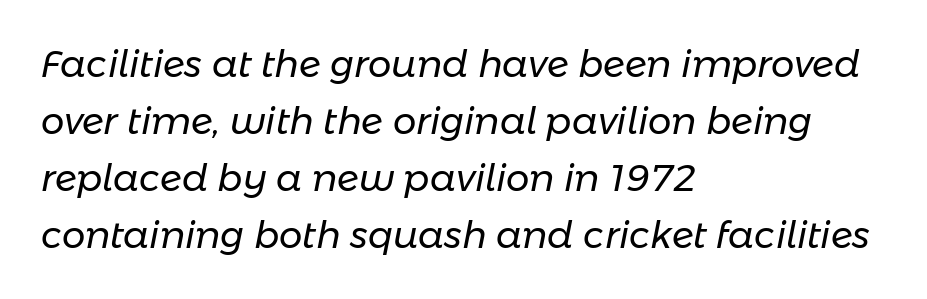
Each new line begins a customary step beneath the previous one. Standard letterfit; no display-style spreading of the glyphs. Reading down the block, your eye returns to a fixed left position each line. The gap between lines stays unmarked. Think of a printed novel: that variable character pitch is what you see here. The typeface has the unassuming heft of standard copy or less.
